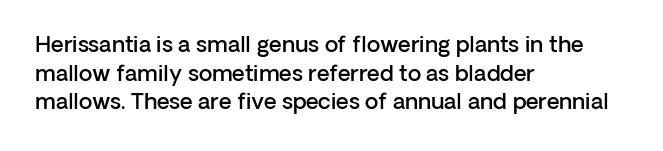
Q: Is the text bold? A: Semi-bold.
Q: Is the text italic (slanted)? A: No, it is upright.
Q: Is the text underlined? A: No.
Q: How is the paragraph aligned? A: Left-aligned.
Q: Is the spacing between letters normal or unusually wide? A: Normal.
Q: Is the spacing between lines tight, normal or loose? A: Normal.
